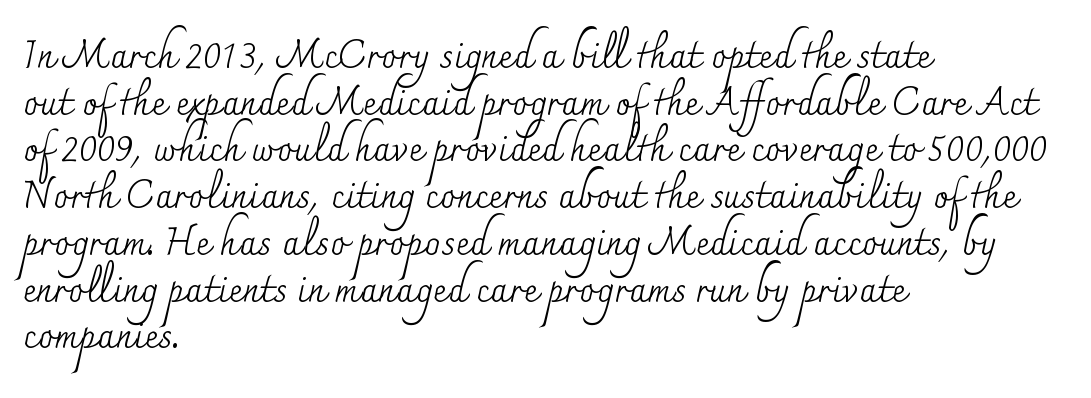
The image shows 38 px regular-weight serif type; set left-aligned, line spacing 1.23x, normal letter spacing, not underlined; medium stroke contrast and a small x-height.
